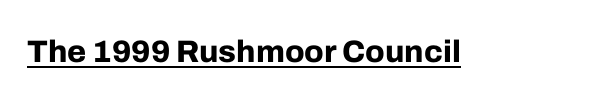
Unlike a traditional serif, this face leaves its strokes unadorned. The type sits square on the baseline with zero lean. What weight is shown? A full bold with thick strokes. You could not count columns in this text — the font is proportionally spaced. Check the space under the baseline: a stroke is drawn there. The letters sit at their default tracking, neither squeezed nor spread.
